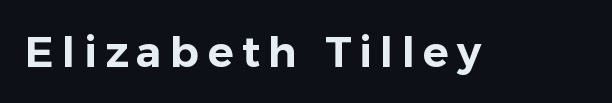
The image shows 43 px sans-serif type, upright; set not underlined; low stroke contrast and a medium x-height.
